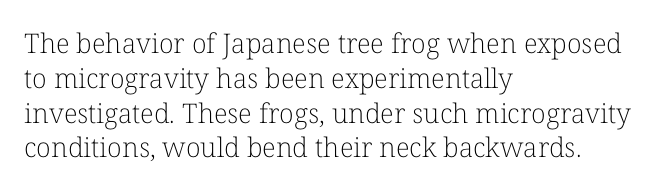
The image shows 27 px text type, upright; set left-aligned, normal line spacing (1.29x), normal letter spacing, not underlined.
